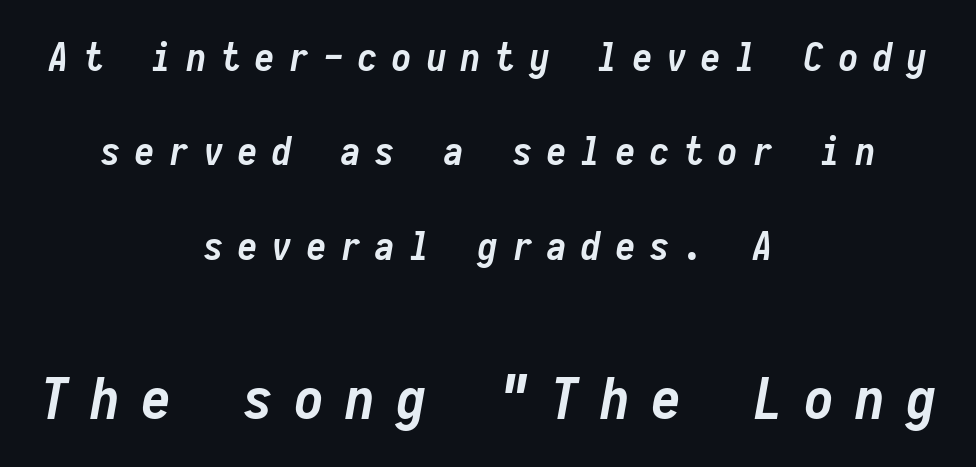
{"italic": "yes", "lean": "right", "slant_degrees": 10, "bold": "yes", "weight": "semibold", "width": "condensed", "stroke_contrast": "low", "x_height": "medium", "monospaced": "yes", "underline": "no", "align": "center", "line_spacing": "loose", "line_spacing_ratio": 2.42, "letter_spacing": "wide", "letter_spacing_em": 0.38, "larger_block": "second", "size_ratio": 1.49, "glyph_px": 58}
